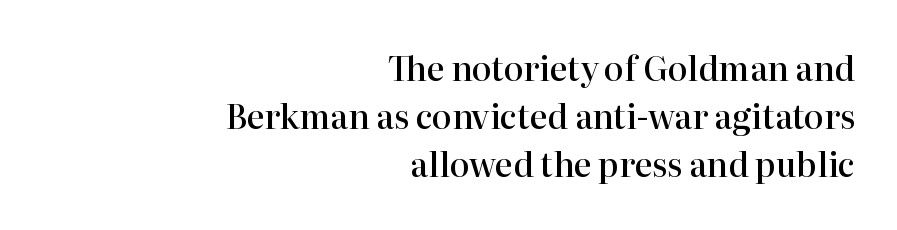
Typographically, this falls in the serif category. The horizontal fit of the characters is conventional and even. Type without underlining. The lettering stays uniformly vertical, giving the passage a roman look. This block has exactly the height ordinary leading produces.
